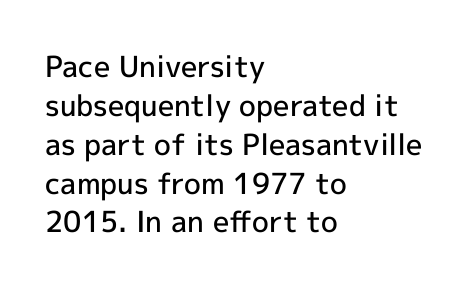
{"serif": "no", "italic": "no", "bold": "semi", "weight": "semibold", "width": "normal", "x_height": "medium", "monospaced": "no", "underline": "no", "align": "left", "line_spacing": "normal", "line_spacing_ratio": 1.34, "letter_spacing": "normal", "letter_spacing_em": 0.0, "glyph_px": 29}
